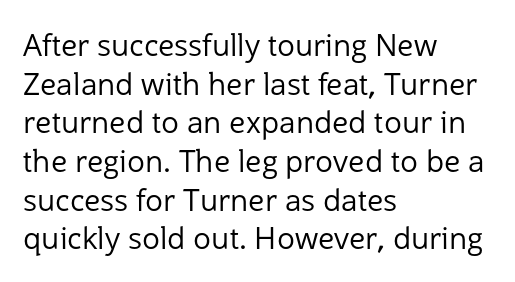
Classification — sans serif. The line texture is even and compact thanks to regular tracking. No italicization has been applied; the sample stays upright. Has an underline been added? It has not.
